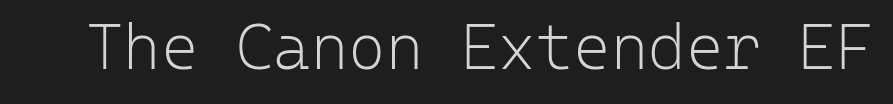
The image shows 64 px light sans-serif type, upright, monospaced; set normal letter spacing, not underlined; low stroke contrast and a medium x-height.
